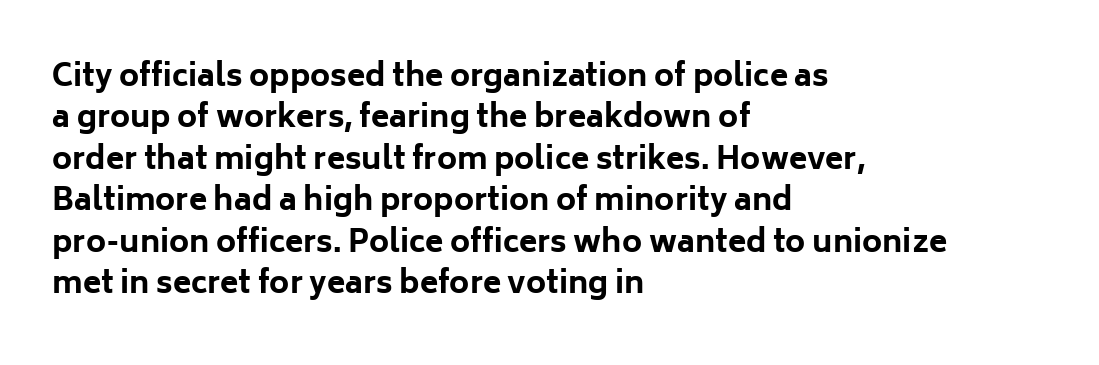
{"serif": "no", "italic": "no", "bold": "yes", "weight": "bold", "width": "normal", "stroke_contrast": "low", "x_height": "medium", "monospaced": "no", "underline": "no", "align": "left", "line_spacing": "normal", "line_spacing_ratio": 1.38, "letter_spacing": "normal", "letter_spacing_em": 0.0, "glyph_px": 30}
